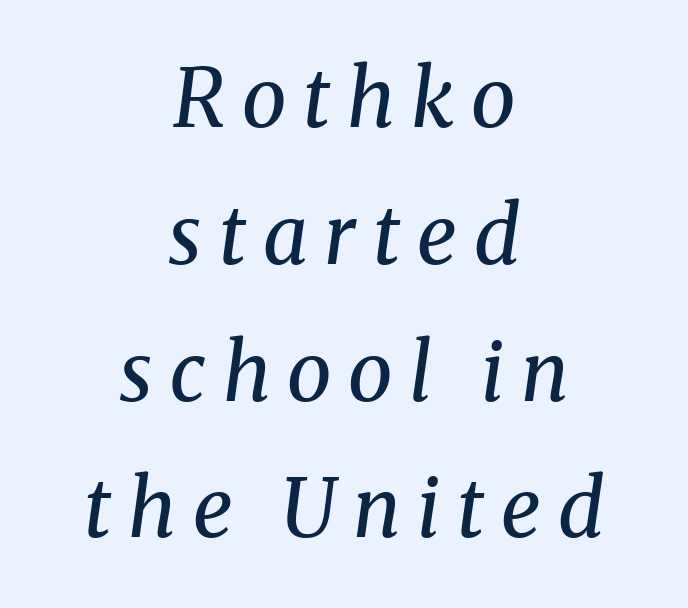
{"serif": "yes", "italic": "yes", "lean": "right", "slant_degrees": 8, "bold": "no", "weight": "regular", "width": "normal", "stroke_contrast": "medium", "x_height": "medium", "monospaced": "no", "underline": "no", "align": "center", "line_spacing_ratio": 1.71, "letter_spacing": "wide", "letter_spacing_em": 0.21, "glyph_px": 80}
